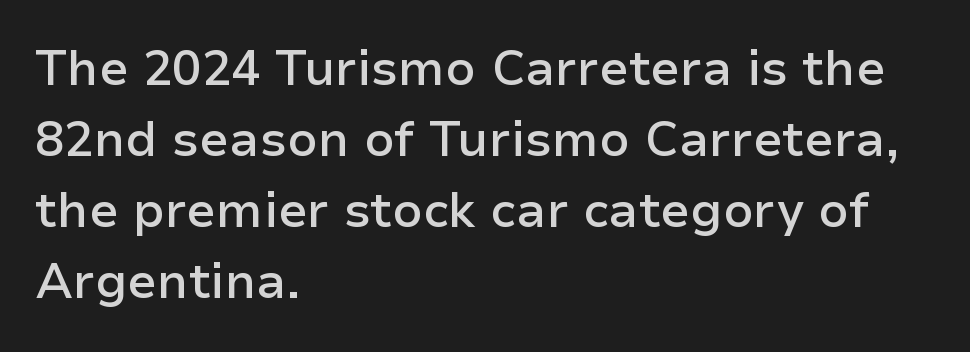
Q: Is the text bold? A: Semi-bold.
Q: Is the text italic (slanted)? A: No, it is upright.
Q: Is the typeface a serif or a sans-serif typeface? A: Sans-serif.
Q: Is the text underlined? A: No.
Q: How is the paragraph aligned? A: Left-aligned.
Q: Is the spacing between letters normal or unusually wide? A: Normal.
Q: Is the spacing between lines tight, normal or loose? A: Normal.
Q: Width (condensed, normal, or wide)? A: Normal.
Q: Stroke contrast? A: Low.
Q: x-height? A: Medium.
Q: Monospaced? A: No.
